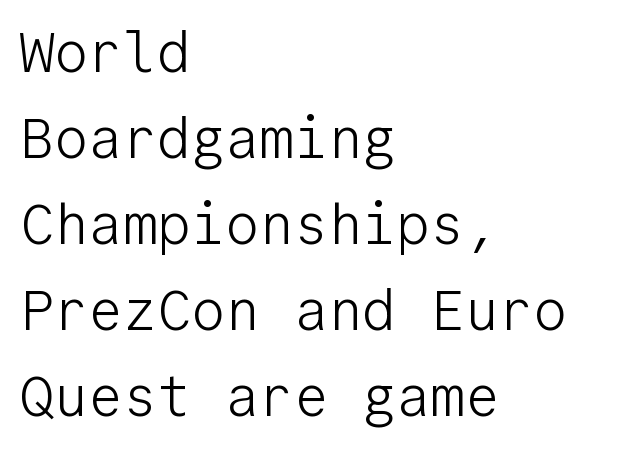
{"serif": "no", "italic": "no", "bold": "no", "weight": "light", "width": "normal", "stroke_contrast": "low", "x_height": "medium", "monospaced": "yes", "underline": "no", "align": "left", "line_spacing": "normal", "line_spacing_ratio": 1.51, "letter_spacing": "normal", "letter_spacing_em": 0.0, "glyph_px": 57}
